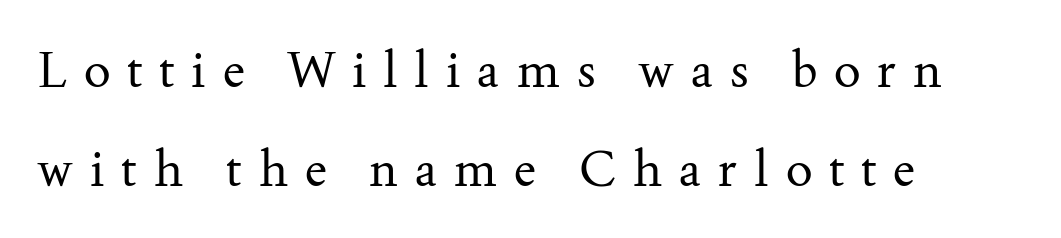
Q: Is the text bold? A: No.
Q: Is the text italic (slanted)? A: No, it is upright.
Q: Is the typeface a serif or a sans-serif typeface? A: Serif.
Q: Is the text underlined? A: No.
Q: How is the paragraph aligned? A: Left-aligned.
Q: Is the spacing between letters normal or unusually wide? A: Unusually wide.
Q: Is the spacing between lines tight, normal or loose? A: Loose.
Q: Width (condensed, normal, or wide)? A: Normal.
Q: Stroke contrast? A: Medium.
Q: x-height? A: Small.
Q: Monospaced? A: No.
